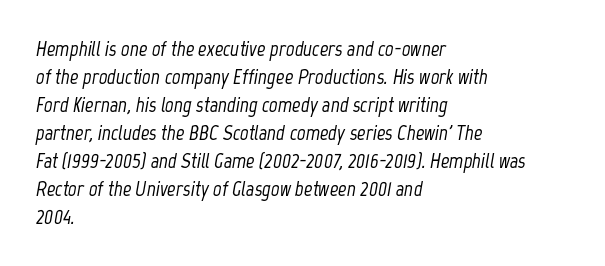
{"italic": "yes", "lean": "right", "slant_degrees": 12, "underline": "no", "align": "left", "line_spacing": "normal", "line_spacing_ratio": 1.33, "letter_spacing": "normal", "letter_spacing_em": 0.0, "glyph_px": 21}
